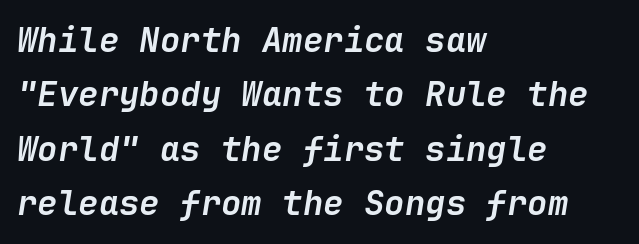
Decoration check: the copy has no underline. This sample uses an oblique cut, with every glyph tilted off the vertical. The paragraph has a hard left edge and a soft right edge. Students, observe: this is what conventionally led text looks like. The strokes are fattened all the way to bold. Is the letter spacing exaggerated? No — it looks like the ordinary default.
